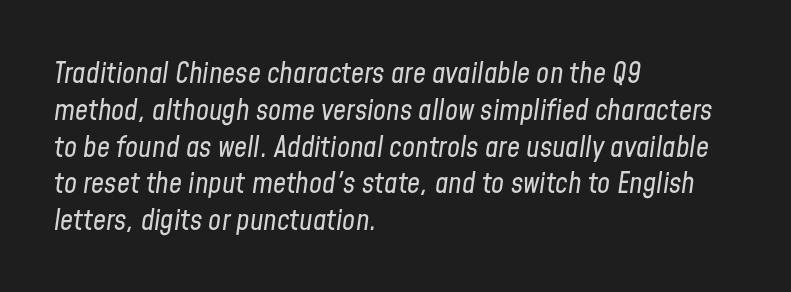
Q: Is the text bold? A: No.
Q: Is the text italic (slanted)? A: Yes, it leans right by about 8 degrees.
Q: Is the text underlined? A: No.
Q: How is the paragraph aligned? A: Left-aligned.
Q: Is the spacing between letters normal or unusually wide? A: Normal.
Q: Is the spacing between lines tight, normal or loose? A: Normal.
Q: Width (condensed, normal, or wide)? A: Condensed.
Q: Stroke contrast? A: Low.
Q: x-height? A: Medium.
Q: Monospaced? A: No.
